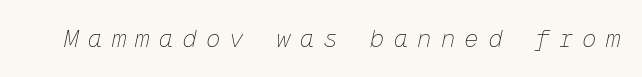
Q: Is the text bold? A: No.
Q: Is the text italic (slanted)? A: Yes, it leans right by about 12 degrees.
Q: Is the text underlined? A: No.
Q: Is the spacing between letters normal or unusually wide? A: Unusually wide.
